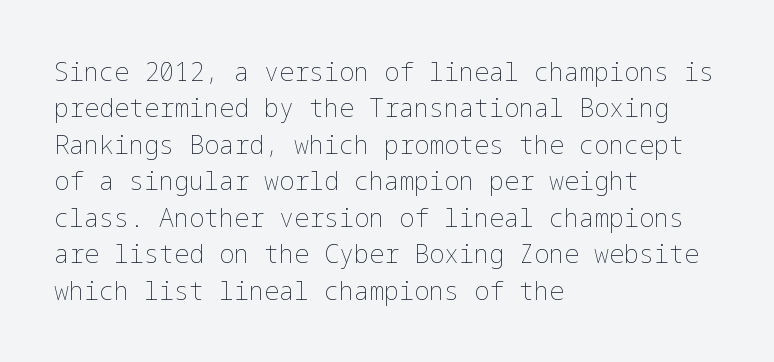
The image shows 25 px text type, upright; set left-aligned, normal line spacing (1.46x), normal letter spacing, not underlined.
